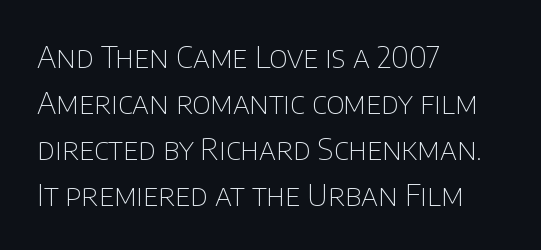
{"serif": "no", "italic": "no", "bold": "no", "weight": "thin", "width": "normal", "stroke_contrast": "low", "x_height": "large", "monospaced": "no", "underline": "no", "align": "left", "line_spacing": "normal", "line_spacing_ratio": 1.53, "letter_spacing": "normal", "letter_spacing_em": 0.0, "glyph_px": 30}
